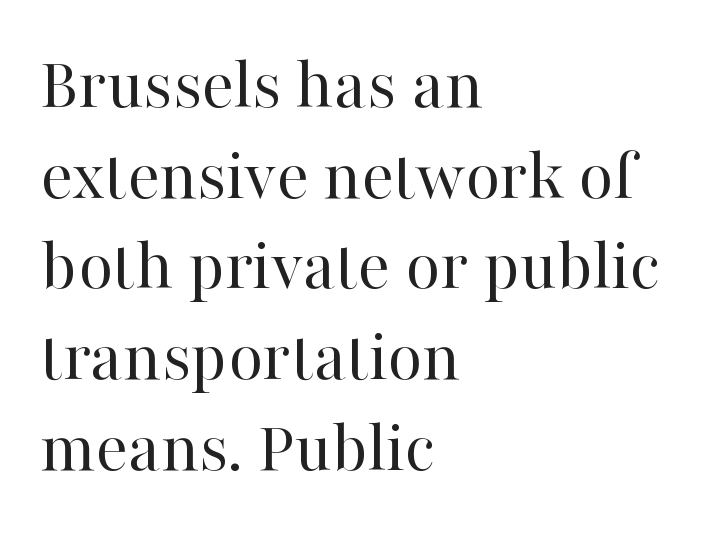
Q: Is the text bold? A: No.
Q: Is the text italic (slanted)? A: No, it is upright.
Q: Is the typeface a serif or a sans-serif typeface? A: Serif.
Q: Is the text underlined? A: No.
Q: How is the paragraph aligned? A: Left-aligned.
Q: Is the spacing between letters normal or unusually wide? A: Normal.
Q: Width (condensed, normal, or wide)? A: Normal.
Q: Stroke contrast? A: High.
Q: x-height? A: Medium.
Q: Monospaced? A: No.
